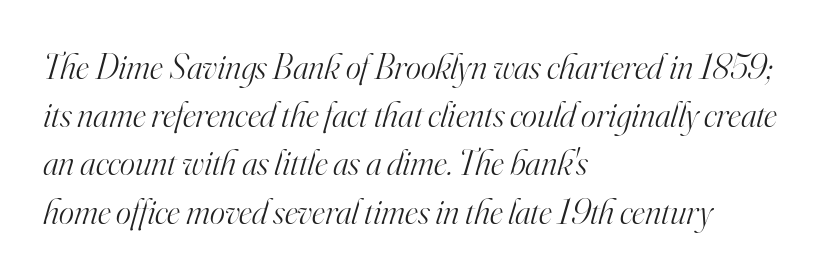
The image shows 36 px light serif type, italic (leaning right); set left-aligned, normal line spacing (1.34x), normal letter spacing, not underlined; high stroke contrast and a small x-height.
